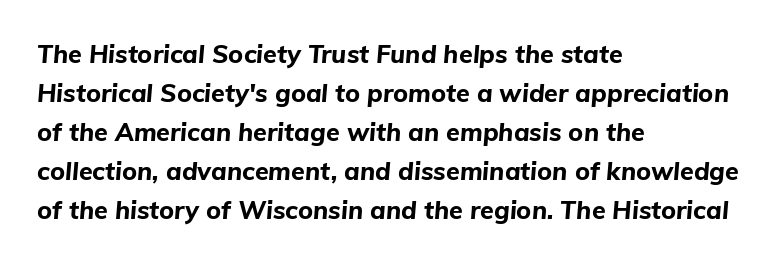
Q: Is the text bold? A: Yes.
Q: Is the text italic (slanted)? A: Yes, it leans right by about 5 degrees.
Q: Is the text underlined? A: No.
Q: How is the paragraph aligned? A: Left-aligned.
Q: Is the spacing between letters normal or unusually wide? A: Normal.
Q: Is the spacing between lines tight, normal or loose? A: Normal.
